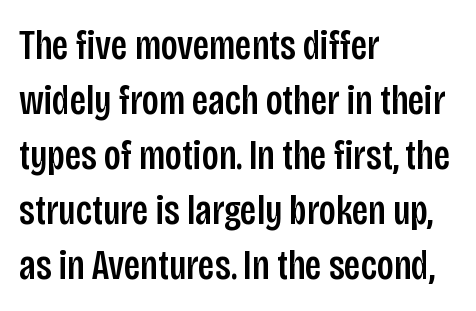
{"serif": "no", "italic": "no", "width": "condensed", "stroke_contrast": "low", "x_height": "large", "monospaced": "no", "underline": "no", "align": "left", "line_spacing": "normal", "line_spacing_ratio": 1.31, "letter_spacing": "normal", "letter_spacing_em": 0.0, "glyph_px": 42}
